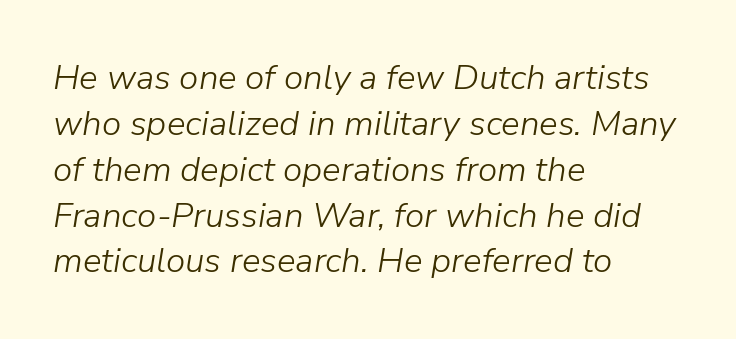
Q: Is the text bold? A: No.
Q: Is the text italic (slanted)? A: Yes, it leans right by about 9 degrees.
Q: Is the text underlined? A: No.
Q: How is the paragraph aligned? A: Left-aligned.
Q: Is the spacing between letters normal or unusually wide? A: Normal.
Q: Is the spacing between lines tight, normal or loose? A: Normal.
Q: Width (condensed, normal, or wide)? A: Normal.
Q: Stroke contrast? A: Low.
Q: x-height? A: Medium.
Q: Monospaced? A: No.
